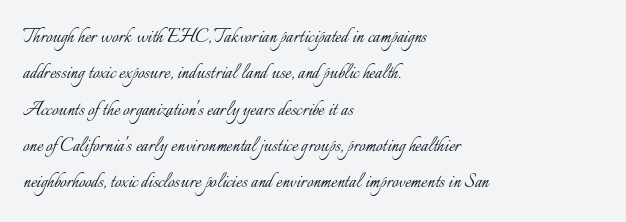
The image shows 23 px text type; set left-aligned, normal line spacing (1.58x), normal letter spacing, not underlined.
